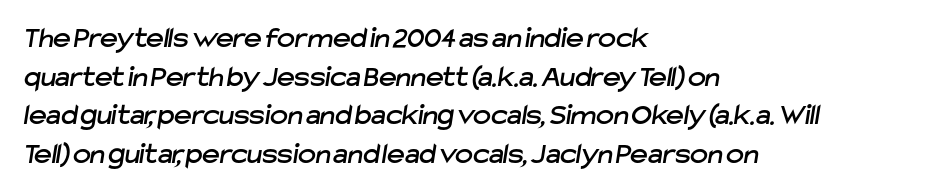
Q: Is the typeface a serif or a sans-serif typeface? A: Sans-serif.
Q: Is the text underlined? A: No.
Q: How is the paragraph aligned? A: Left-aligned.
Q: Is the spacing between letters normal or unusually wide? A: Normal.
Q: Is the spacing between lines tight, normal or loose? A: Normal.
Q: Width (condensed, normal, or wide)? A: Normal.
Q: Stroke contrast? A: Low.
Q: x-height? A: Medium.
Q: Monospaced? A: No.
